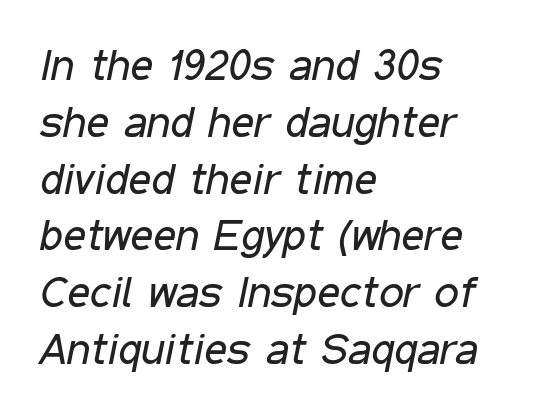
{"italic": "yes", "lean": "right", "slant_degrees": 11, "bold": "no", "weight": "regular", "width": "condensed", "stroke_contrast": "low", "x_height": "medium", "monospaced": "no", "underline": "no", "align": "left", "line_spacing": "normal", "line_spacing_ratio": 1.29, "letter_spacing": "normal", "letter_spacing_em": 0.0, "glyph_px": 44}
